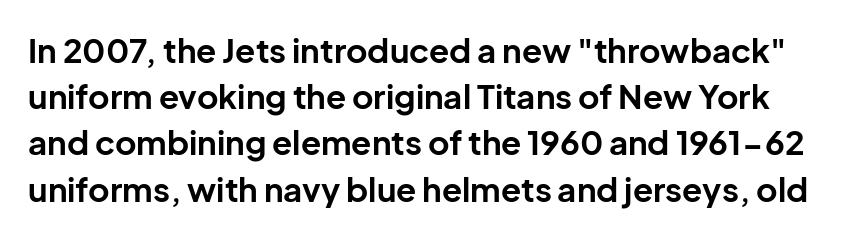
{"serif": "no", "italic": "no", "bold": "yes", "weight": "bold", "width": "normal", "stroke_contrast": "low", "x_height": "medium", "monospaced": "no", "underline": "no", "line_spacing": "normal", "line_spacing_ratio": 1.4, "letter_spacing": "normal", "letter_spacing_em": 0.0, "glyph_px": 33}
